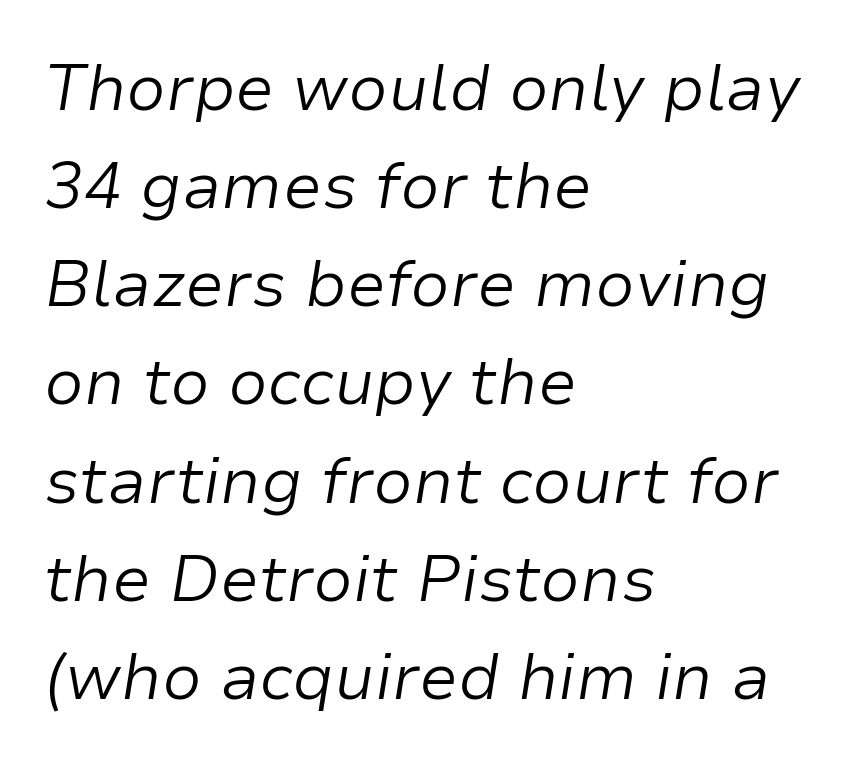
{"italic": "yes", "lean": "right", "slant_degrees": 9, "bold": "no", "weight": "light", "width": "normal", "stroke_contrast": "low", "x_height": "medium", "monospaced": "no", "underline": "no", "align": "left", "line_spacing": "normal", "line_spacing_ratio": 1.51, "letter_spacing": "normal", "letter_spacing_em": 0.0, "glyph_px": 65}
